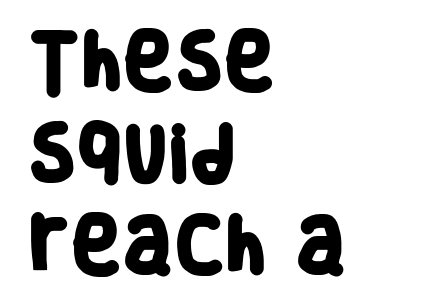
Look at the tracking — it's just the regular setting, nothing added. Note: no serifs on the glyphs. Words float on clear page, feet unadorned. This sample is left-justified, so line endings fall wherever the words run out. Vertical spacing — default. The font is running at its bold setting.
